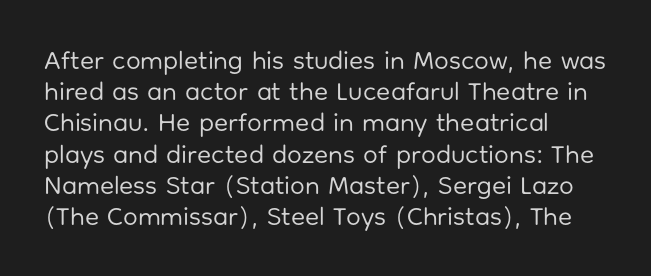
Q: Is the text bold? A: No.
Q: Is the text italic (slanted)? A: No, it is upright.
Q: Is the text underlined? A: No.
Q: How is the paragraph aligned? A: Left-aligned.
Q: Is the spacing between letters normal or unusually wide? A: Normal.
